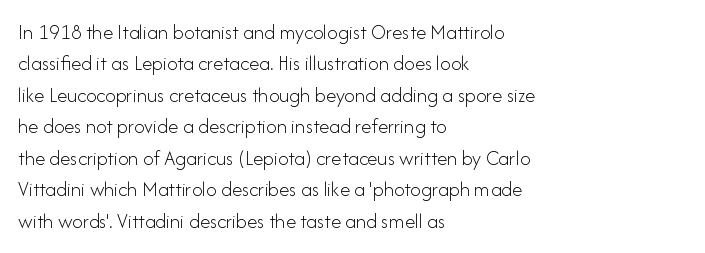
Each row of text sits above clean, open space. Italic? Not at all — the glyphs are vertical. Typeset ragged right — the left edge is the straight one. Each word holds together tightly as a unit, with standard inter-letter gaps. Interline gaps are of average width in this sample.
